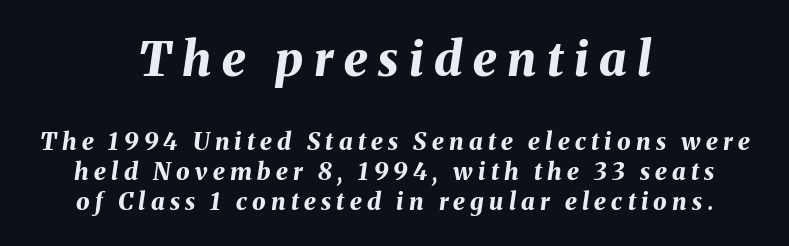
{"italic": "yes", "lean": "right", "slant_degrees": 8, "bold": "yes", "weight": "bold", "width": "normal", "stroke_contrast": "medium", "x_height": "medium", "monospaced": "no", "underline": "no", "align": "center", "line_spacing": "normal", "line_spacing_ratio": 1.25, "letter_spacing": "wide", "letter_spacing_em": 0.22, "larger_block": "first", "size_ratio": 2.0, "glyph_px": 48}
